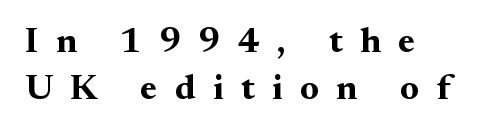
{"serif": "yes", "italic": "no", "bold": "yes", "weight": "bold", "width": "normal", "stroke_contrast": "medium", "x_height": "small", "monospaced": "no", "underline": "no", "align": "left", "line_spacing": "normal", "line_spacing_ratio": 1.31, "letter_spacing": "wide", "letter_spacing_em": 0.48, "glyph_px": 36}
